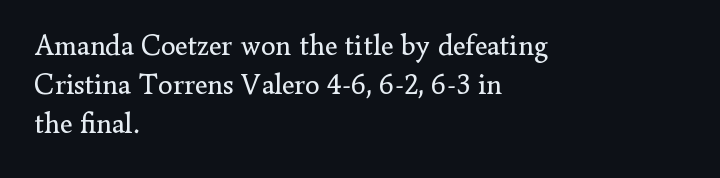
Weight class: somewhere from thin through regular. Old-style or modern, the face here clearly has serifs. The passage shown is typed in a proportional face where columns would drift. This sample is left-justified, so line endings fall wherever the words run out. Is the letter spacing exaggerated? No — it looks like the ordinary default.
